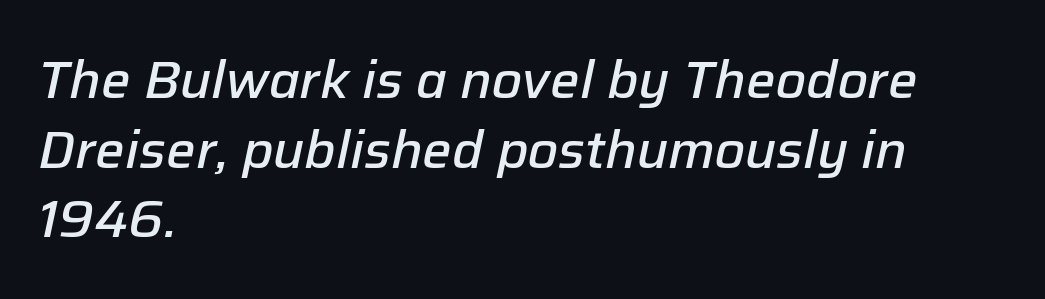
The image shows 52 px semibold type, italic (leaning right); set left-aligned, normal line spacing (1.34x), normal letter spacing, not underlined; low stroke contrast and a medium x-height.
